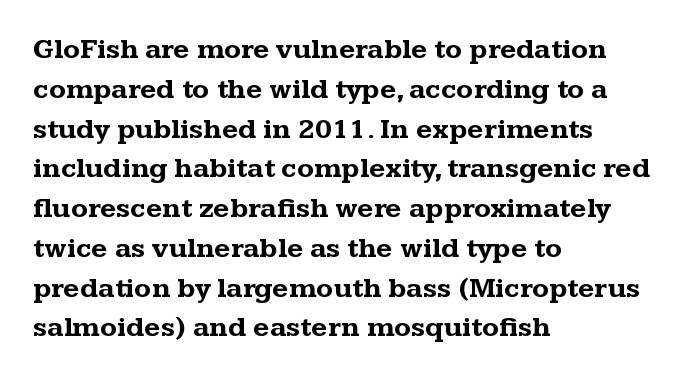
Q: Is the text bold? A: Yes.
Q: Is the text italic (slanted)? A: No, it is upright.
Q: Is the typeface a serif or a sans-serif typeface? A: Serif.
Q: Is the text underlined? A: No.
Q: How is the paragraph aligned? A: Left-aligned.
Q: Is the spacing between letters normal or unusually wide? A: Normal.
Q: Is the spacing between lines tight, normal or loose? A: Normal.
Q: Width (condensed, normal, or wide)? A: Wide.
Q: Stroke contrast? A: Medium.
Q: x-height? A: Medium.
Q: Monospaced? A: No.
